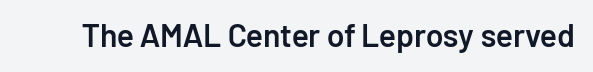
{"serif": "no", "italic": "no", "bold": "semi", "weight": "semibold", "width": "normal", "stroke_contrast": "low", "x_height": "medium", "monospaced": "no", "underline": "no", "letter_spacing": "normal", "letter_spacing_em": 0.0, "glyph_px": 32}
